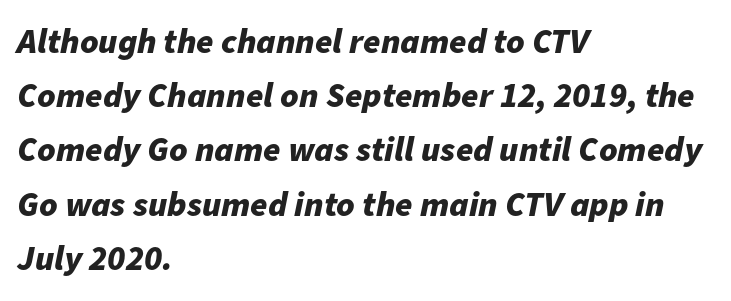
These lines are rendered in a variable-pitch font. These lines keep a tight, regular rhythm from letter to letter. These lines stack with their left ends in a neat column. Descenders are the only things crossing below the line. Does the leading feel generous? No, just average.
